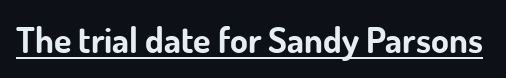
Honestly, the letter spacing is just normal — you wouldn't notice it. Is the type bold? Yes — the strokes are clearly thick and heavy. The specimen reads as upright at a glance. Note: no serifs on the glyphs. Compared with undecorated copy, this sample adds a rule below the words.
